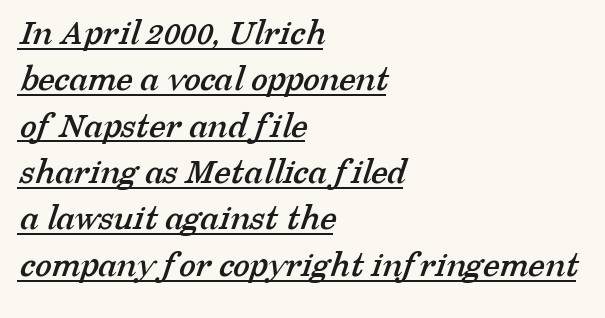
{"serif": "yes", "width": "normal", "stroke_contrast": "low", "x_height": "medium", "monospaced": "no", "underline": "yes", "align": "left", "line_spacing_ratio": 1.22, "letter_spacing": "normal", "letter_spacing_em": 0.0, "glyph_px": 38}
